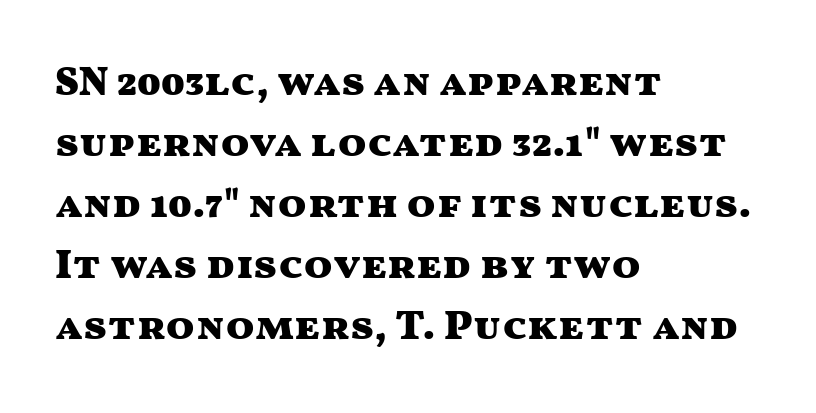
Q: Is the text bold? A: Yes.
Q: Is the text italic (slanted)? A: No, it is upright.
Q: Is the typeface a serif or a sans-serif typeface? A: Sans-serif.
Q: Is the text underlined? A: No.
Q: How is the paragraph aligned? A: Left-aligned.
Q: Is the spacing between letters normal or unusually wide? A: Normal.
Q: Is the spacing between lines tight, normal or loose? A: Normal.
Q: Width (condensed, normal, or wide)? A: Wide.
Q: Stroke contrast? A: Medium.
Q: x-height? A: Medium.
Q: Monospaced? A: No.
